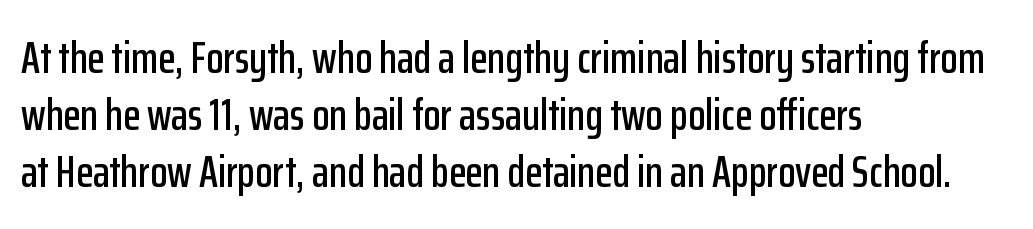
Q: Is the text italic (slanted)? A: No, it is upright.
Q: Is the typeface a serif or a sans-serif typeface? A: Sans-serif.
Q: Is the text underlined? A: No.
Q: How is the paragraph aligned? A: Left-aligned.
Q: Is the spacing between letters normal or unusually wide? A: Normal.
Q: Is the spacing between lines tight, normal or loose? A: Normal.
Q: Width (condensed, normal, or wide)? A: Condensed.
Q: Stroke contrast? A: Low.
Q: x-height? A: Medium.
Q: Monospaced? A: No.
